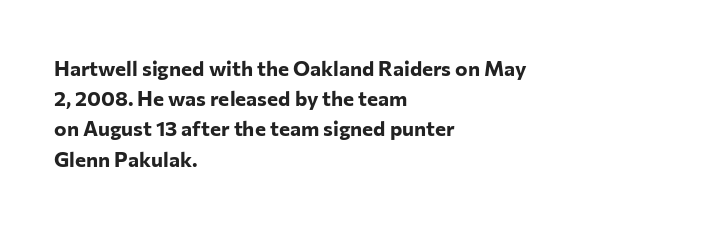
The image shows 21 px bold type, upright; set left-aligned, normal line spacing (1.44x), normal letter spacing, not underlined.
